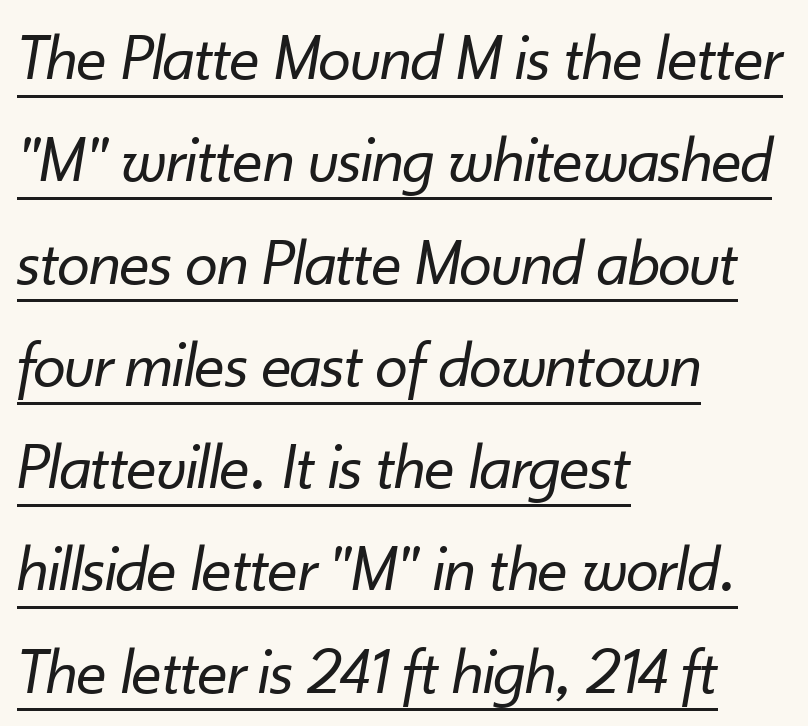
{"italic": "yes", "lean": "right", "slant_degrees": 10, "bold": "no", "weight": "regular", "width": "normal", "stroke_contrast": "low", "x_height": "small", "monospaced": "no", "underline": "yes", "align": "left", "line_spacing": "normal", "line_spacing_ratio": 1.55, "letter_spacing": "normal", "letter_spacing_em": 0.0, "glyph_px": 66}
